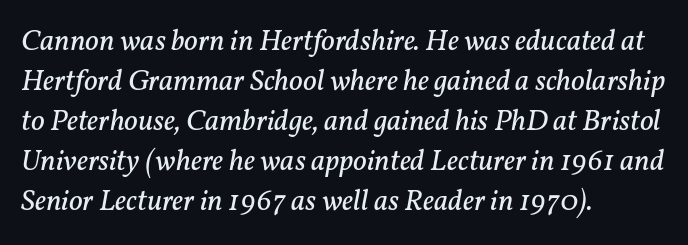
The paragraph shown leans on its left margin. I'd call this a serif setting — the letters wear small feet. The weight would be labelled regular, book, light, or lighter still. A typesetter would mark this as italic. The rows are spaced the way most documents space them. Letters rest on an invisible, unmarked baseline.
